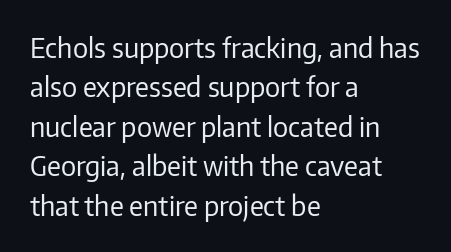
The image shows 27 px text type, upright; set left-aligned, normal line spacing (1.46x), normal letter spacing, not underlined.
